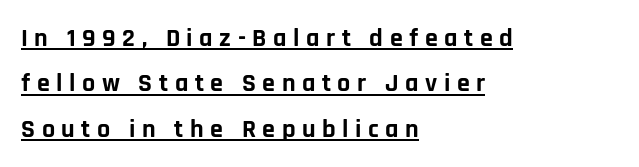
{"italic": "no", "bold": "yes", "underline": "yes", "align": "left", "line_spacing_ratio": 1.75, "letter_spacing": "wide", "letter_spacing_em": 0.25, "glyph_px": 26}
